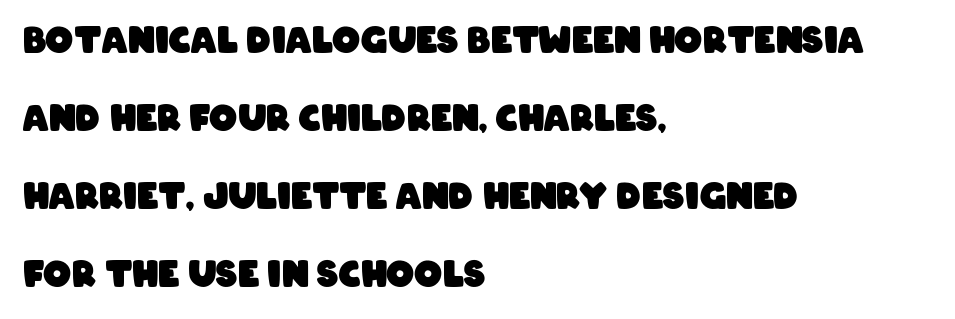
The lines are spread far apart with generous leading. Thick stems and heavy bowls — unmistakably bold. Any mark beneath the type? The region is blank. In terms of letterform style, serifs are entirely absent. The rendering keeps characters at their native spacing. The compositor pushed each line to the left boundary.
